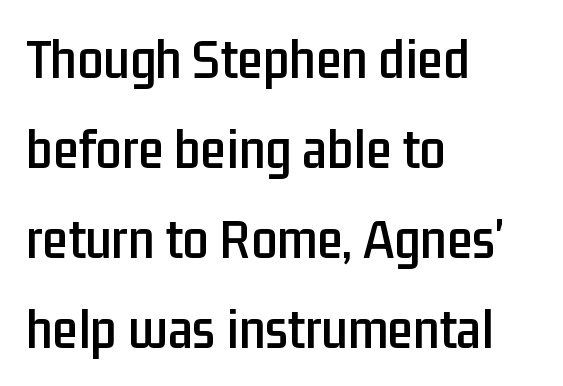
{"serif": "no", "italic": "no", "width": "condensed", "stroke_contrast": "low", "x_height": "medium", "monospaced": "no", "underline": "no", "align": "left", "line_spacing": "normal", "line_spacing_ratio": 1.55, "letter_spacing": "normal", "letter_spacing_em": 0.0, "glyph_px": 58}
